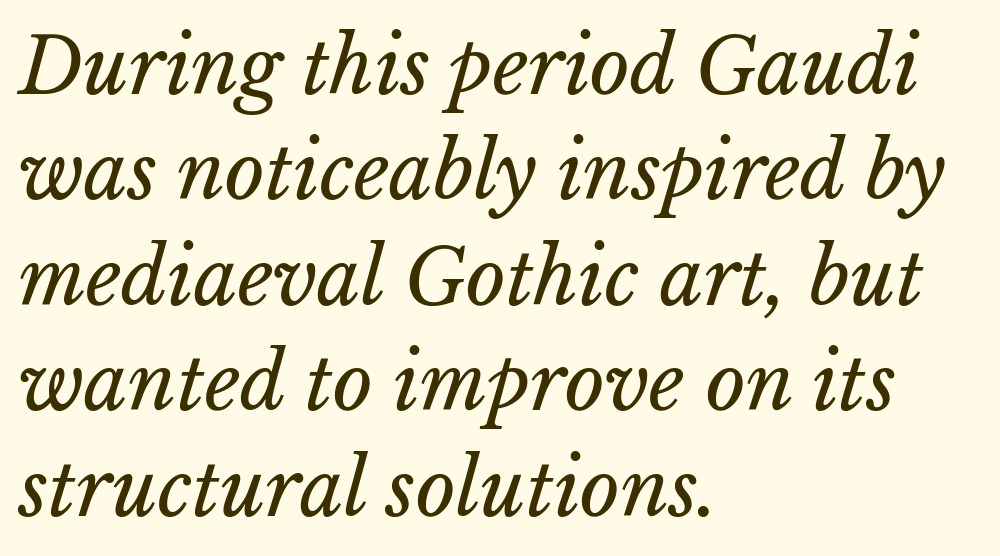
Q: Is the text bold? A: No.
Q: Is the text italic (slanted)? A: Yes, it leans right by about 15 degrees.
Q: Is the text underlined? A: No.
Q: How is the paragraph aligned? A: Left-aligned.
Q: Is the spacing between letters normal or unusually wide? A: Normal.
Q: Is the spacing between lines tight, normal or loose? A: Normal.
Q: Width (condensed, normal, or wide)? A: Normal.
Q: Stroke contrast? A: Low.
Q: x-height? A: Medium.
Q: Monospaced? A: No.
